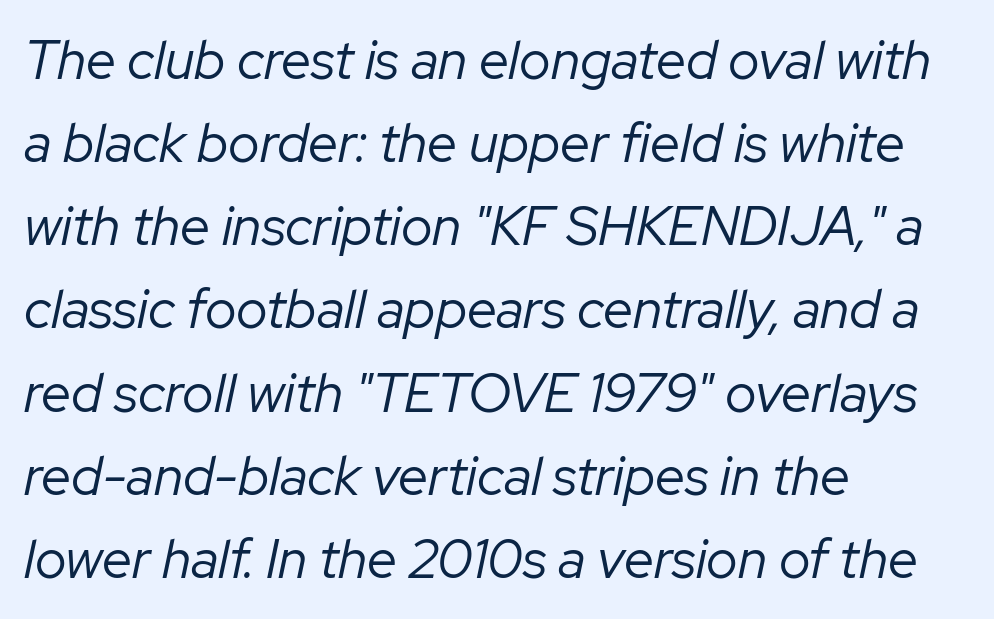
Horizontally, the lines are justified to the leading edge only. Glyph-to-glyph distance matches everyday printed text. How would I describe the line gaps? Plain and ordinary. Varying glyph widths throughout — classic text-font behaviour.
